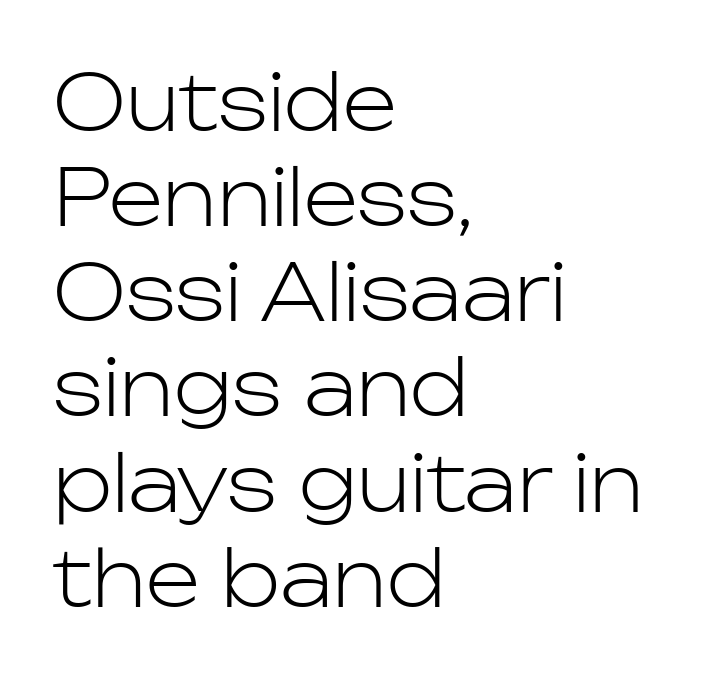
The image shows 78 px light sans-serif type, upright; set left-aligned, line spacing 1.22x, normal letter spacing, not underlined; low stroke contrast and a medium x-height.
